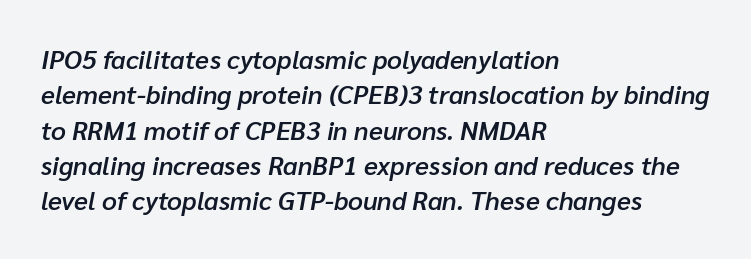
{"italic": "yes", "lean": "right", "slant_degrees": 10, "bold": "semi", "underline": "no", "align": "left", "line_spacing": "normal", "line_spacing_ratio": 1.36, "letter_spacing": "normal", "letter_spacing_em": 0.0, "glyph_px": 26}
